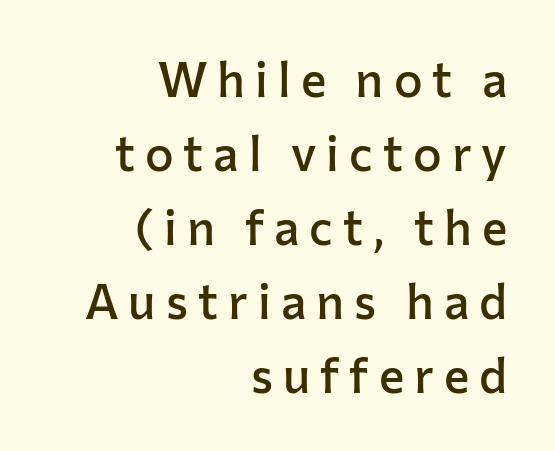
Is this a sans? Yes — the strokes have no serifs. The passage shown is semibold, sitting just below true bold. These lines are rendered in a variable-pitch font. Where is the straight margin? On the right. The gaps between neighbouring characters are conspicuously large.
